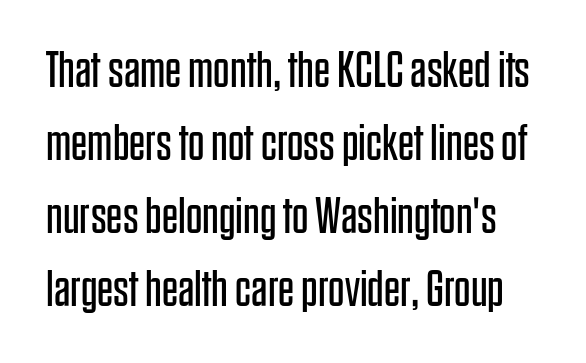
The image shows 51 px regular-weight, condensed sans-serif type, upright; set normal line spacing (1.43x), normal letter spacing, not underlined; low stroke contrast and a large x-height.
